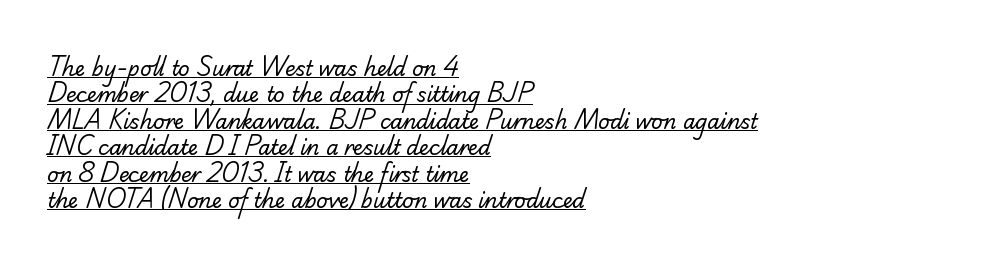
Q: Is the text bold? A: No.
Q: Is the text underlined? A: Yes.
Q: How is the paragraph aligned? A: Left-aligned.
Q: Is the spacing between letters normal or unusually wide? A: Normal.
Q: Is the spacing between lines tight, normal or loose? A: Normal.
